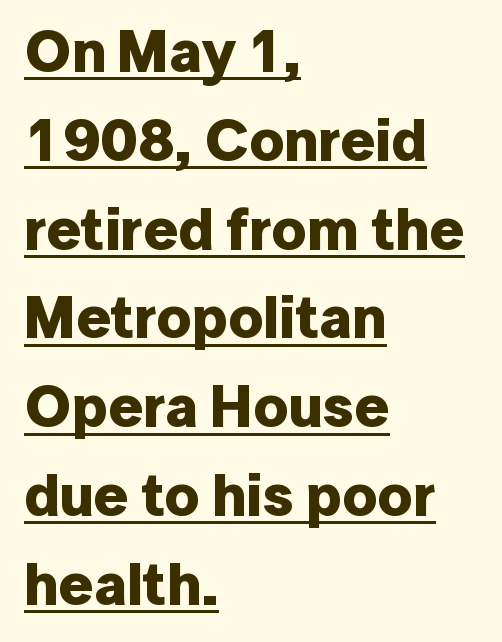
Summary of weight: heavy, a full bold. The typography opts for an upright posture over an oblique one. Each letter's strokes conclude bluntly, with no projecting serifs. Descenders here cross a horizontal rule under the line. The space between consecutive lines is moderate.
